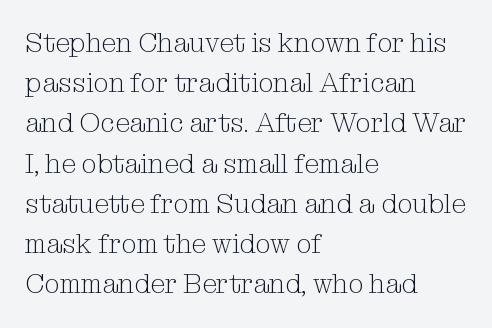
The image shows 27 px text type, upright; set left-aligned, normal line spacing (1.49x), normal letter spacing, not underlined.
